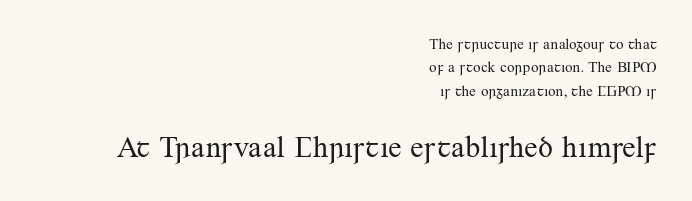
{"serif": "yes", "italic": "no", "bold": "no", "weight": "regular", "width": "normal", "stroke_contrast": "medium", "x_height": "small", "monospaced": "no", "underline": "no", "align": "right", "line_spacing": "normal", "line_spacing_ratio": 1.56, "letter_spacing": "normal", "letter_spacing_em": 0.0, "larger_block": "second", "size_ratio": 2.0, "glyph_px": 30}
